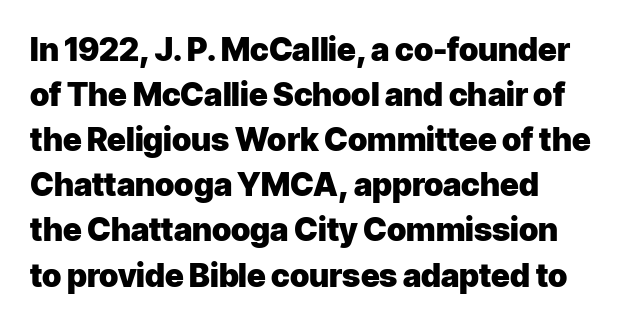
The image shows 32 px heavy sans-serif type, upright; set normal line spacing (1.41x), normal letter spacing, not underlined; low stroke contrast and a medium x-height.
